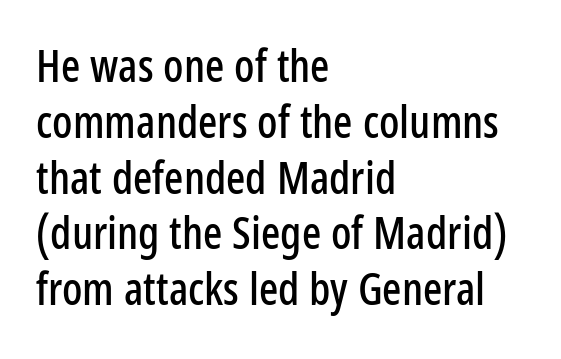
The image shows 45 px condensed sans-serif type, upright; set left-aligned, line spacing 1.24x, normal letter spacing, not underlined; low stroke contrast and a medium x-height.
